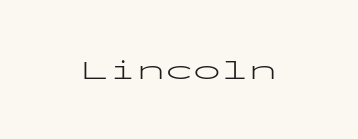
{"serif": "no", "italic": "no", "bold": "no", "weight": "light", "width": "wide", "stroke_contrast": "low", "x_height": "medium", "monospaced": "yes", "underline": "no", "letter_spacing": "normal", "letter_spacing_em": 0.0, "glyph_px": 28}
